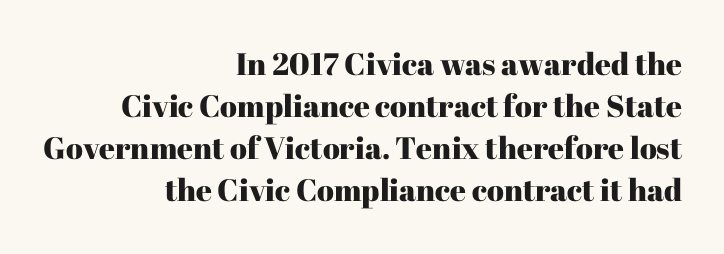
{"serif": "yes", "italic": "no", "width": "normal", "stroke_contrast": "high", "x_height": "medium", "monospaced": "no", "underline": "no", "align": "right", "line_spacing": "normal", "line_spacing_ratio": 1.36, "letter_spacing": "normal", "letter_spacing_em": 0.0, "glyph_px": 31}
